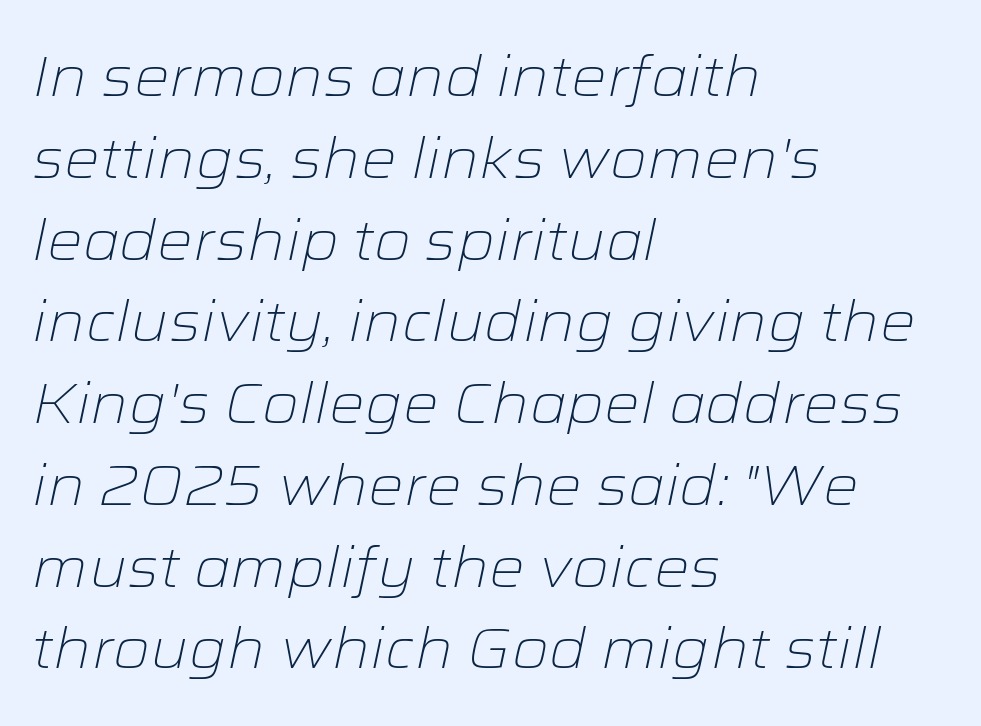
The image shows 56 px light, wide type, italic (leaning right); set left-aligned, normal line spacing (1.46x), normal letter spacing, not underlined; low stroke contrast and a medium x-height.
